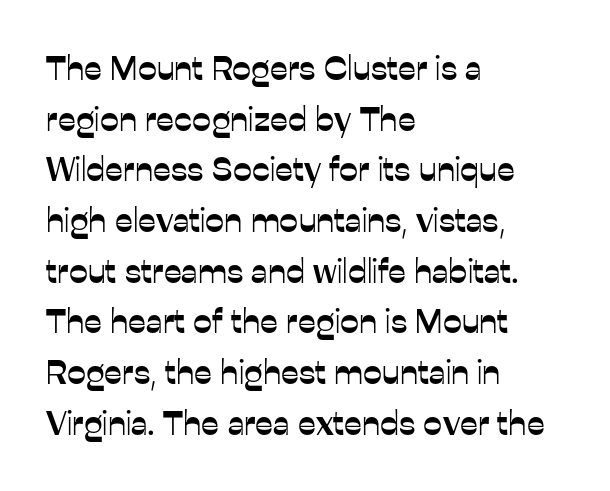
The strip under each line holds only bare page. Note: no serifs on the glyphs. Line spacing here is normal. Does extra space separate the letters? No, they use regular spacing.
